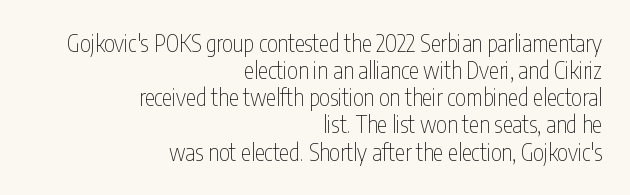
{"italic": "no", "bold": "no", "underline": "no", "align": "right", "line_spacing_ratio": 1.18, "letter_spacing": "normal", "letter_spacing_em": 0.0, "glyph_px": 23}
